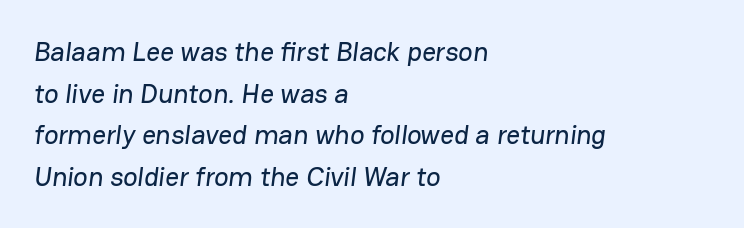
{"underline": "no", "align": "left", "line_spacing": "normal", "line_spacing_ratio": 1.54, "letter_spacing": "normal", "letter_spacing_em": 0.0, "glyph_px": 27}
